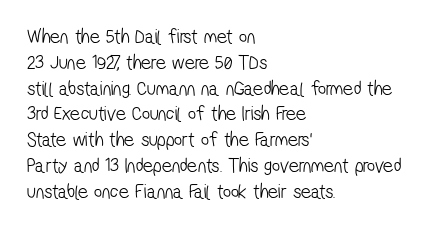
Q: Is the text bold? A: No.
Q: Is the text underlined? A: No.
Q: How is the paragraph aligned? A: Left-aligned.
Q: Is the spacing between letters normal or unusually wide? A: Normal.
Q: Is the spacing between lines tight, normal or loose? A: Normal.
